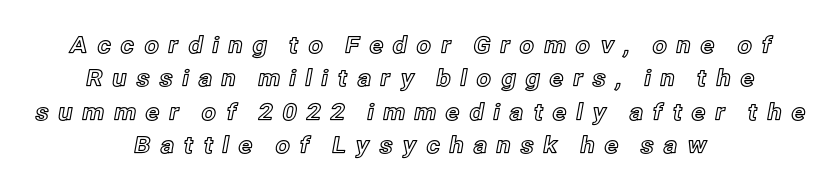
Q: Is the text italic (slanted)? A: Yes.
Q: Is the text underlined? A: No.
Q: How is the paragraph aligned? A: Centered.
Q: Is the spacing between letters normal or unusually wide? A: Unusually wide.
Q: Is the spacing between lines tight, normal or loose? A: Normal.
